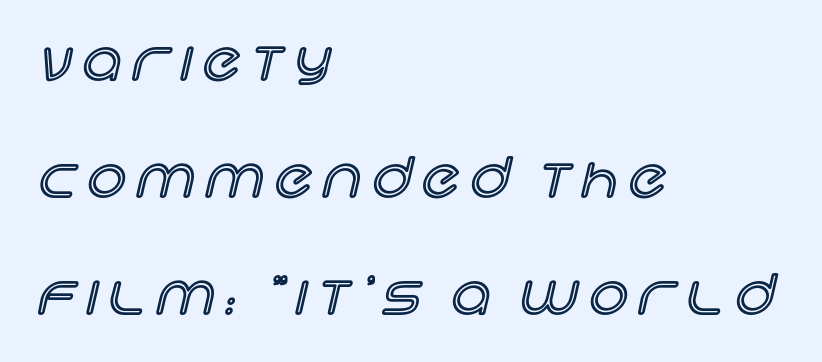
Q: Is the text italic (slanted)? A: Yes.
Q: Is the text underlined? A: No.
Q: How is the paragraph aligned? A: Left-aligned.
Q: Is the spacing between letters normal or unusually wide? A: Unusually wide.
Q: Is the spacing between lines tight, normal or loose? A: Loose.
Q: Width (condensed, normal, or wide)? A: Normal.
Q: x-height? A: Large.
Q: Monospaced? A: No.
